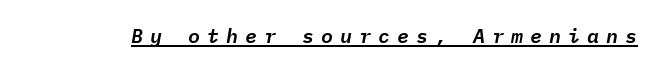
Q: Is the text italic (slanted)? A: Yes, it leans right by about 9 degrees.
Q: Is the text underlined? A: Yes.
Q: Is the spacing between letters normal or unusually wide? A: Unusually wide.
